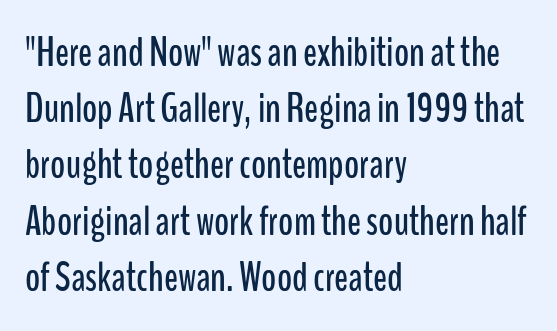
Q: Is the text italic (slanted)? A: No, it is upright.
Q: Is the typeface a serif or a sans-serif typeface? A: Sans-serif.
Q: Is the text underlined? A: No.
Q: How is the paragraph aligned? A: Left-aligned.
Q: Is the spacing between letters normal or unusually wide? A: Normal.
Q: Is the spacing between lines tight, normal or loose? A: Normal.
Q: Width (condensed, normal, or wide)? A: Condensed.
Q: Stroke contrast? A: Low.
Q: x-height? A: Medium.
Q: Monospaced? A: No.
